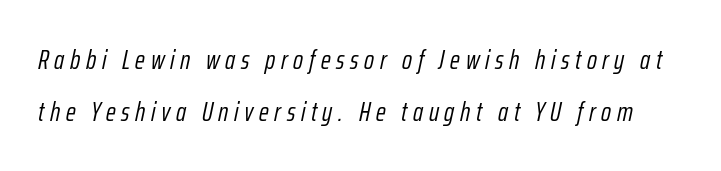
Q: Is the text bold? A: No.
Q: Is the text italic (slanted)? A: Yes, it leans right by about 12 degrees.
Q: Is the text underlined? A: No.
Q: Is the spacing between letters normal or unusually wide? A: Unusually wide.
Q: Is the spacing between lines tight, normal or loose? A: Loose.
